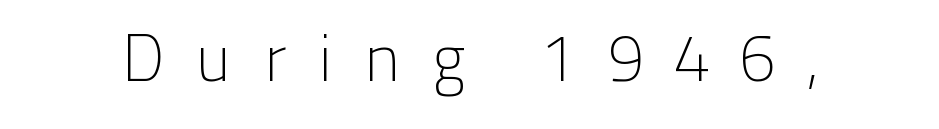
Q: Is the text bold? A: No.
Q: Is the text italic (slanted)? A: No, it is upright.
Q: Is the typeface a serif or a sans-serif typeface? A: Sans-serif.
Q: Is the text underlined? A: No.
Q: Is the spacing between letters normal or unusually wide? A: Unusually wide.
Q: Width (condensed, normal, or wide)? A: Normal.
Q: Stroke contrast? A: Low.
Q: x-height? A: Medium.
Q: Monospaced? A: No.
